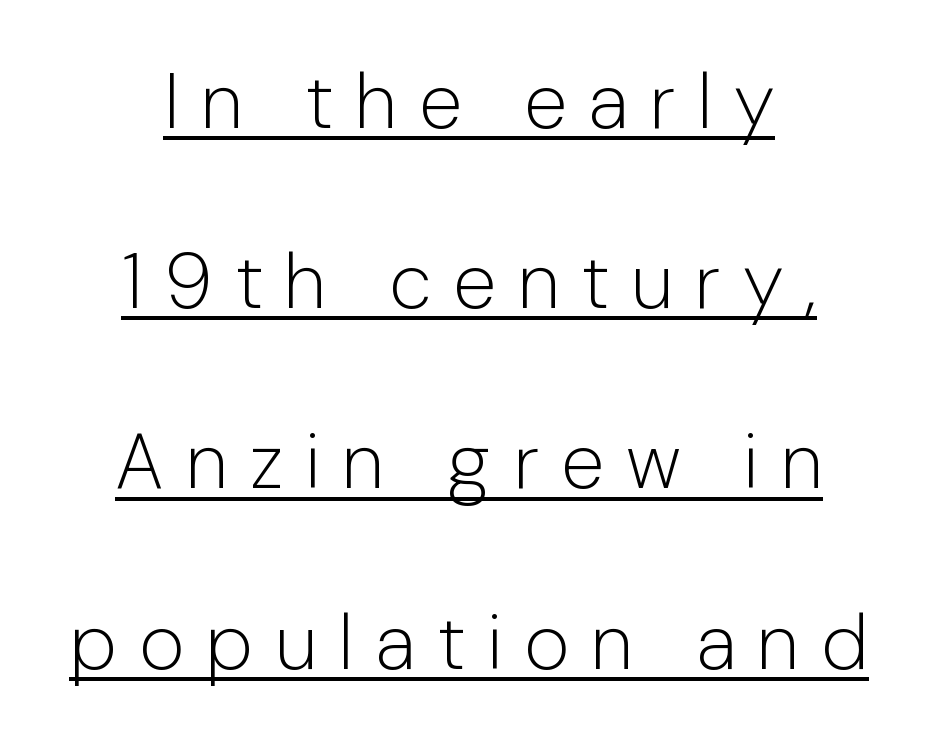
Q: Is the text bold? A: No.
Q: Is the text italic (slanted)? A: No, it is upright.
Q: Is the typeface a serif or a sans-serif typeface? A: Sans-serif.
Q: Is the text underlined? A: Yes.
Q: How is the paragraph aligned? A: Centered.
Q: Is the spacing between letters normal or unusually wide? A: Unusually wide.
Q: Is the spacing between lines tight, normal or loose? A: Loose.
Q: Width (condensed, normal, or wide)? A: Normal.
Q: Stroke contrast? A: Low.
Q: x-height? A: Medium.
Q: Monospaced? A: No.
